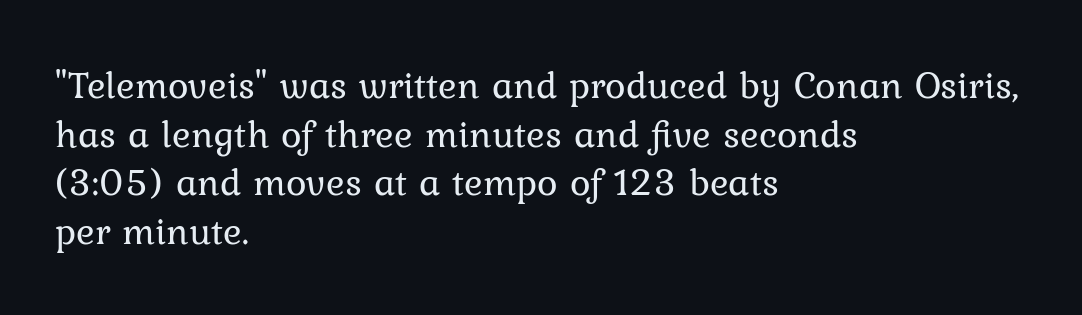
{"serif": "yes", "italic": "no", "bold": "no", "weight": "regular", "width": "normal", "stroke_contrast": "low", "x_height": "medium", "monospaced": "no", "underline": "no", "align": "left", "line_spacing": "normal", "line_spacing_ratio": 1.25, "letter_spacing": "normal", "letter_spacing_em": 0.0, "glyph_px": 39}
